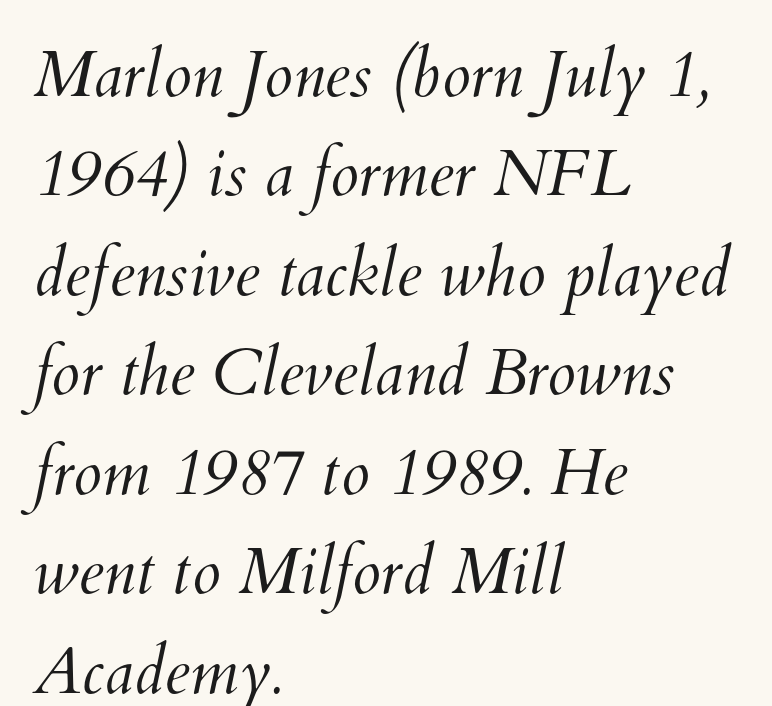
The image shows 65 px light type; set left-aligned, normal line spacing (1.53x), normal letter spacing, not underlined; medium stroke contrast and a small x-height.
